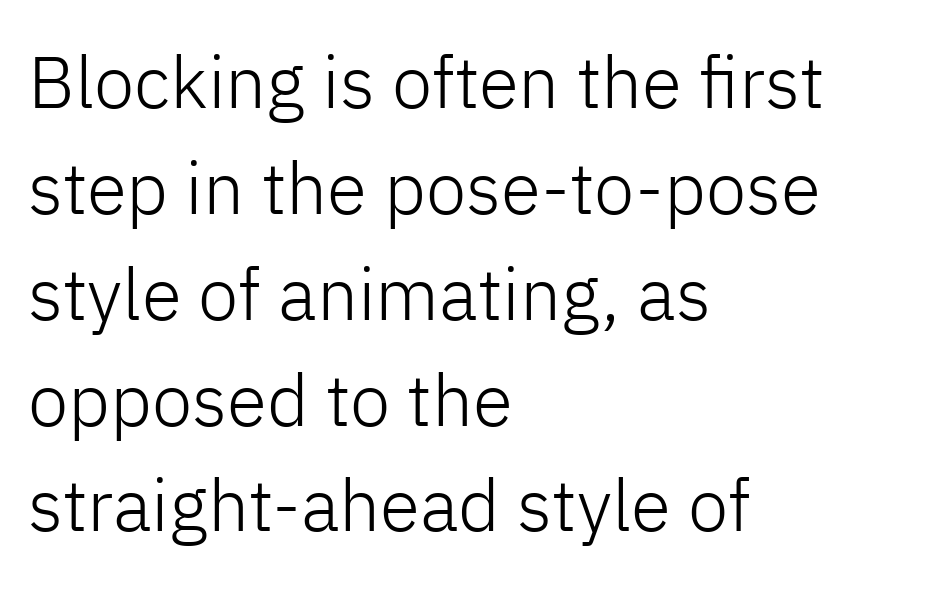
Q: Is the text bold? A: No.
Q: Is the text italic (slanted)? A: No, it is upright.
Q: Is the typeface a serif or a sans-serif typeface? A: Sans-serif.
Q: Is the text underlined? A: No.
Q: How is the paragraph aligned? A: Left-aligned.
Q: Is the spacing between letters normal or unusually wide? A: Normal.
Q: Is the spacing between lines tight, normal or loose? A: Normal.
Q: Width (condensed, normal, or wide)? A: Normal.
Q: Stroke contrast? A: Low.
Q: x-height? A: Medium.
Q: Monospaced? A: No.
